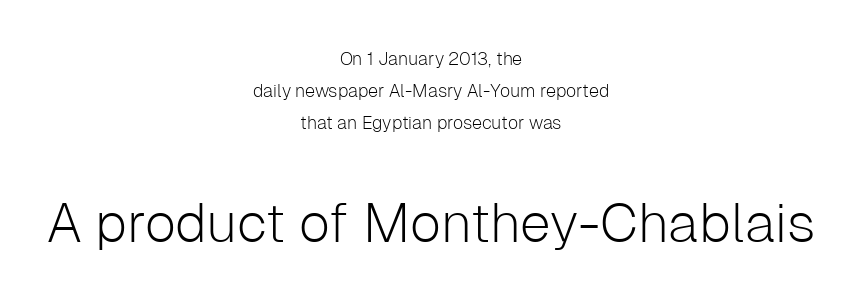
Q: Is the text bold? A: No.
Q: Is the text italic (slanted)? A: No, it is upright.
Q: Is the typeface a serif or a sans-serif typeface? A: Sans-serif.
Q: Is the text underlined? A: No.
Q: How is the paragraph aligned? A: Centered.
Q: Is the spacing between letters normal or unusually wide? A: Normal.
Q: Which block of text is set in a larger size, the first (top) or the second (bottom)? A: The second (bottom) one.
Q: Width (condensed, normal, or wide)? A: Normal.
Q: Stroke contrast? A: Low.
Q: x-height? A: Medium.
Q: Monospaced? A: No.
